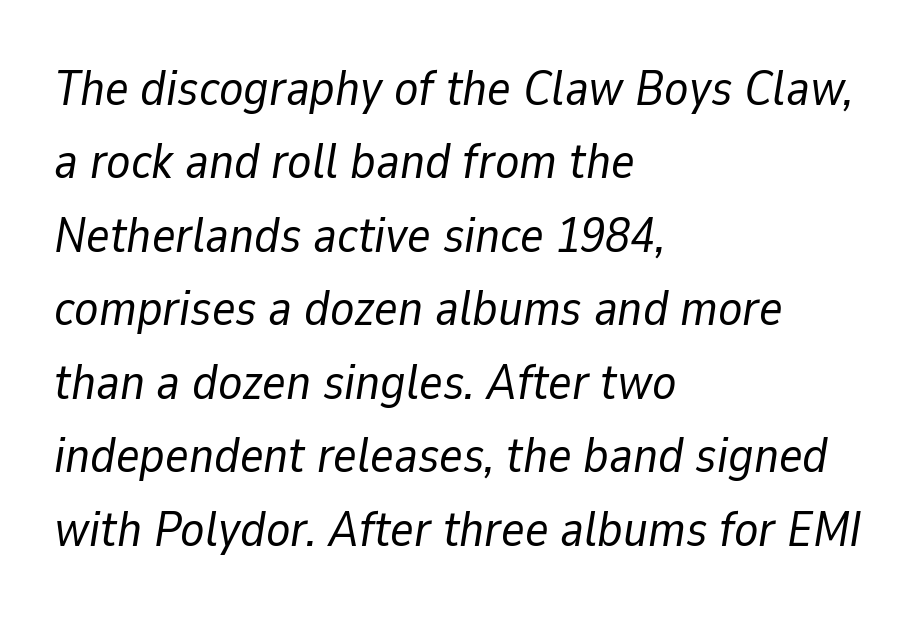
{"italic": "yes", "lean": "right", "slant_degrees": 9, "bold": "no", "weight": "regular", "width": "normal", "stroke_contrast": "low", "x_height": "medium", "monospaced": "no", "underline": "no", "align": "left", "line_spacing": "normal", "line_spacing_ratio": 1.47, "letter_spacing": "normal", "letter_spacing_em": 0.0, "glyph_px": 50}
